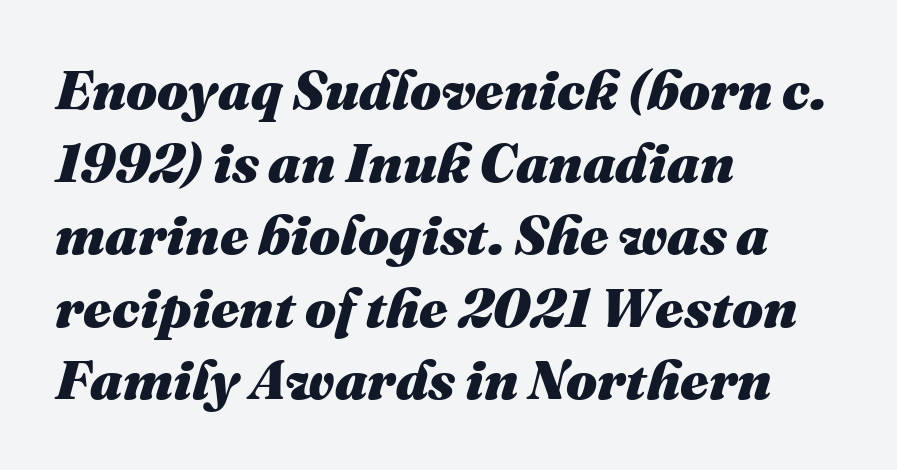
The passage shown stacks its lines at a standard gap. Line beginnings align vertically; line endings do not. The rendering uses natural spacing where letterforms have individual widths. Type without underlining.
